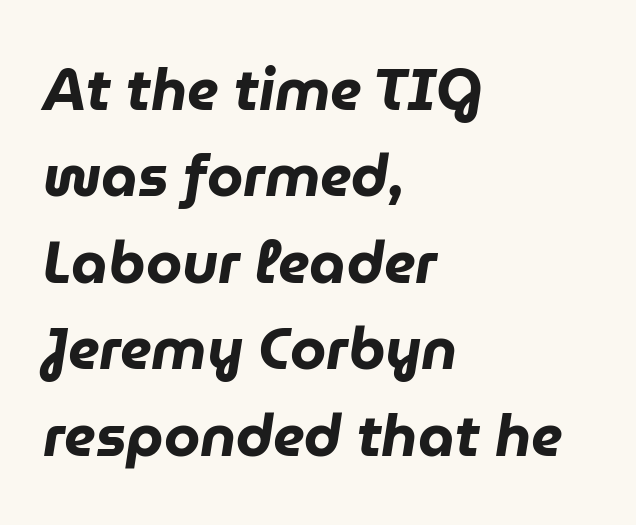
{"italic": "yes", "lean": "right", "slant_degrees": 9, "bold": "yes", "weight": "heavy", "width": "normal", "stroke_contrast": "low", "x_height": "medium", "monospaced": "no", "underline": "no", "align": "left", "line_spacing": "normal", "line_spacing_ratio": 1.49, "letter_spacing": "normal", "letter_spacing_em": 0.0, "glyph_px": 58}
